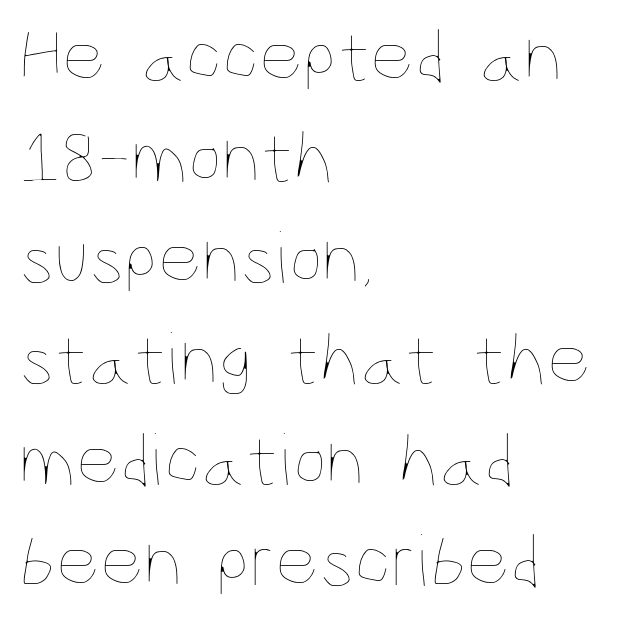
{"italic": "no", "bold": "no", "weight": "thin", "width": "condensed", "stroke_contrast": "low", "x_height": "large", "monospaced": "no", "underline": "no", "align": "left", "line_spacing": "normal", "line_spacing_ratio": 1.33, "letter_spacing": "normal", "letter_spacing_em": 0.0, "glyph_px": 76}
